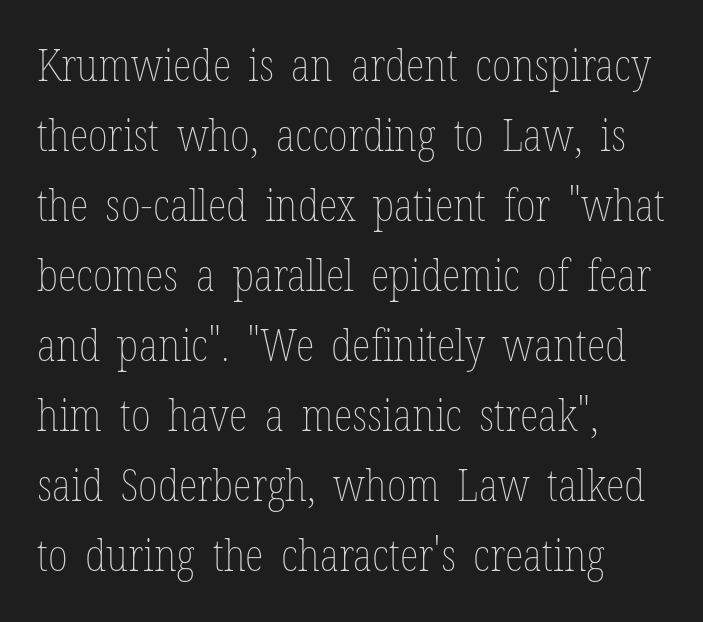
Think of a printed novel: that variable character pitch is what you see here. The lettering holds an erect, upright posture throughout. Is the block centered? No — it sits flush against the left margin. This reads as an unemphasized weight, regular at the heaviest. Notice how descenders clear the ascenders below comfortably — that's standard leading. The passage shown is not underscored anywhere.
